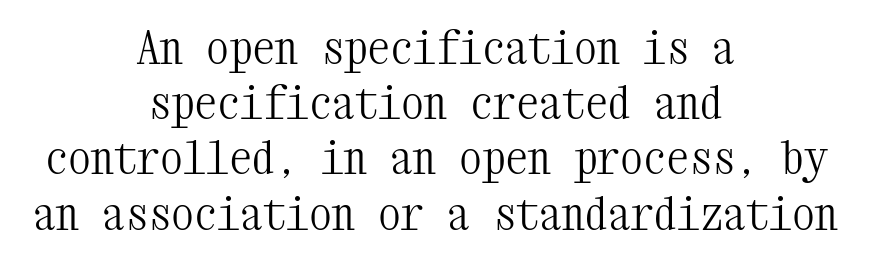
The image shows 46 px light, condensed serif type, upright, monospaced; set centered, line spacing 1.2x, normal letter spacing, not underlined; medium stroke contrast and a medium x-height.
